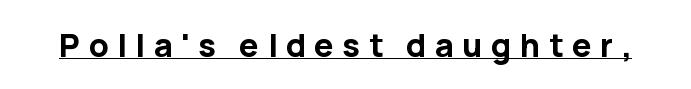
Caption: lettering with a line underneath. Display-style spreading of the glyphs; the letterfit is very open. This rendering employs a face without finishing strokes, i.e., a sans-serif. A typesetter would call this proportional, since set widths differ per character. Notice how thick the strokes are: this is what a full bold looks like.
